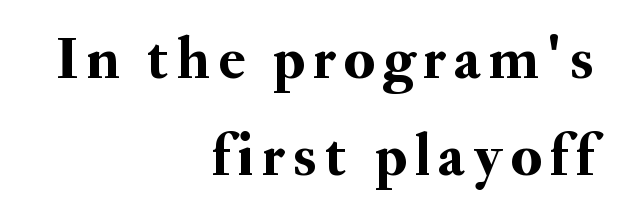
Posture: straight, roman, zero tilt. Regarding leading, the lines here are spaced in the standard way. Letters rest on an invisible, unmarked baseline. This rendering uses right alignment, leaving the left contour irregular. Each letter keeps its own natural width here, so spacing adapts to shape.
